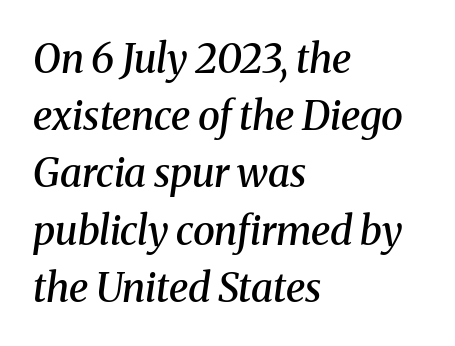
The font is running at a semibold setting, under full bold. These lines are rendered in a variable-pitch font. Nobody drew a line under any word here. Interline gaps are of average width in this sample. These lines keep a tight, regular rhythm from letter to letter. Every character sits at an angle, as italics do.
